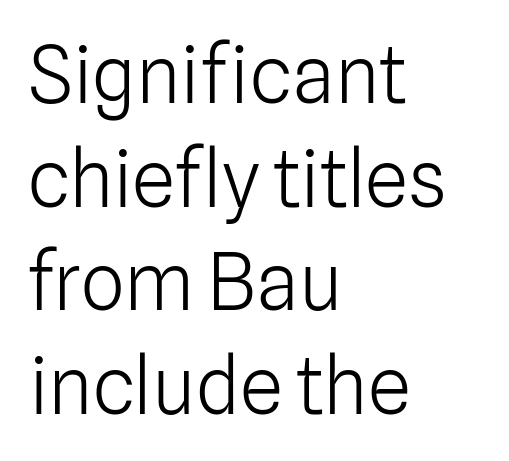
Q: Is the text bold? A: No.
Q: Is the text italic (slanted)? A: No, it is upright.
Q: Is the typeface a serif or a sans-serif typeface? A: Sans-serif.
Q: Is the text underlined? A: No.
Q: How is the paragraph aligned? A: Left-aligned.
Q: Is the spacing between letters normal or unusually wide? A: Normal.
Q: Is the spacing between lines tight, normal or loose? A: Normal.
Q: Width (condensed, normal, or wide)? A: Normal.
Q: Stroke contrast? A: Low.
Q: x-height? A: Medium.
Q: Monospaced? A: No.
